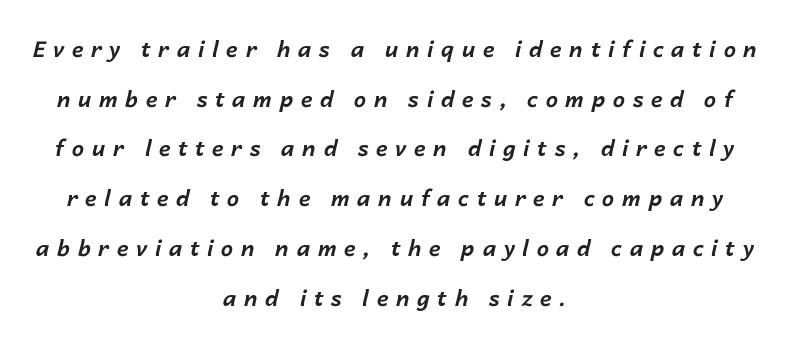
{"italic": "yes", "lean": "right", "slant_degrees": 14, "bold": "yes", "underline": "no", "align": "center", "line_spacing": "loose", "line_spacing_ratio": 2.26, "letter_spacing": "wide", "letter_spacing_em": 0.34, "glyph_px": 22}
